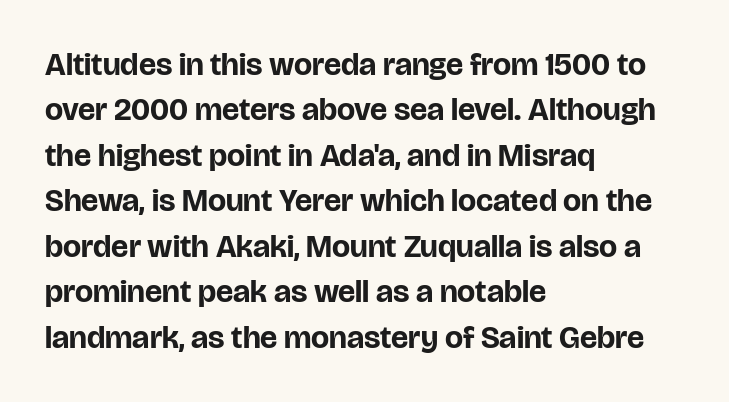
Q: Is the text bold? A: Yes.
Q: Is the text italic (slanted)? A: No, it is upright.
Q: Is the typeface a serif or a sans-serif typeface? A: Sans-serif.
Q: Is the text underlined? A: No.
Q: How is the paragraph aligned? A: Left-aligned.
Q: Is the spacing between letters normal or unusually wide? A: Normal.
Q: Is the spacing between lines tight, normal or loose? A: Normal.
Q: Width (condensed, normal, or wide)? A: Normal.
Q: Stroke contrast? A: Low.
Q: x-height? A: Large.
Q: Monospaced? A: No.
